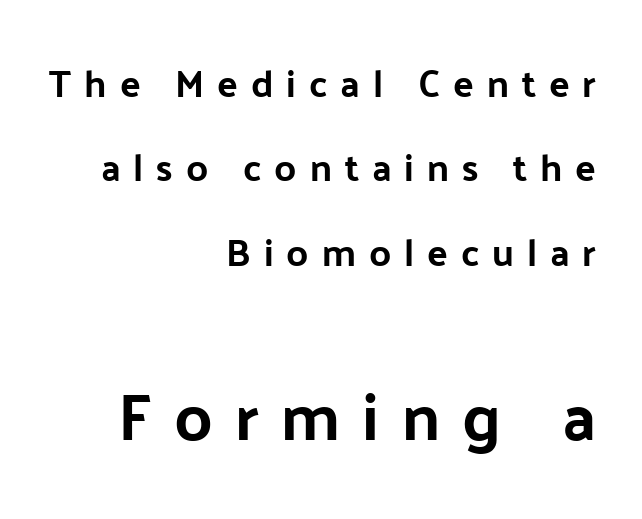
{"serif": "no", "italic": "no", "width": "normal", "stroke_contrast": "low", "x_height": "medium", "monospaced": "no", "underline": "no", "align": "right", "line_spacing": "loose", "line_spacing_ratio": 2.22, "letter_spacing": "wide", "letter_spacing_em": 0.34, "larger_block": "second", "size_ratio": 1.74, "glyph_px": 66}
